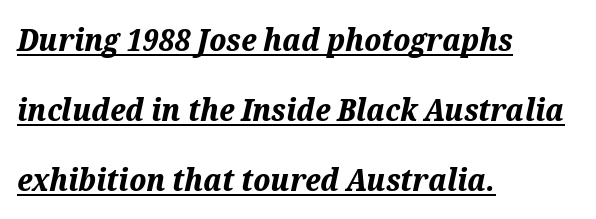
{"italic": "yes", "lean": "right", "slant_degrees": 12, "bold": "yes", "weight": "bold", "width": "normal", "stroke_contrast": "medium", "x_height": "medium", "monospaced": "no", "underline": "yes", "align": "left", "line_spacing": "loose", "line_spacing_ratio": 2.26, "letter_spacing": "normal", "letter_spacing_em": 0.0, "glyph_px": 31}
